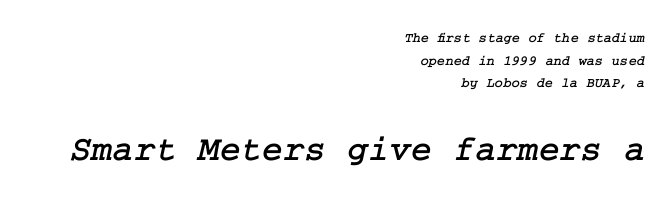
The image shows 36 px serif type; set right-aligned, normal line spacing (1.61x), normal letter spacing, not underlined; the second (bottom) block is 2.57x larger; low stroke contrast and a medium x-height.
